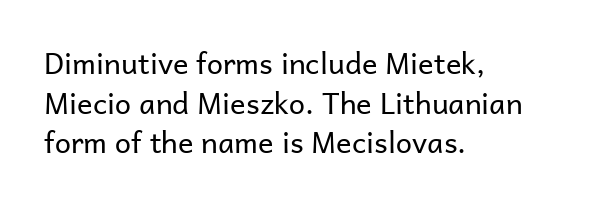
Look at the bottom of the vertical strokes: they stop flat, with no serifs. The letterforms sit shoulder to shoulder at normal distance. A classic flush-left, rag-right setting is used for this passage. Any mark beneath the type? The region is blank. Evenly set lines give the paragraph a standard silhouette.
